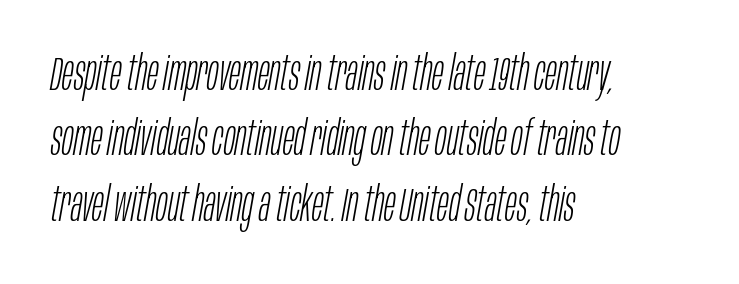
The image shows 48 px light, condensed type, italic (leaning right); set left-aligned, normal line spacing (1.36x), normal letter spacing, not underlined; low stroke contrast and a large x-height.
